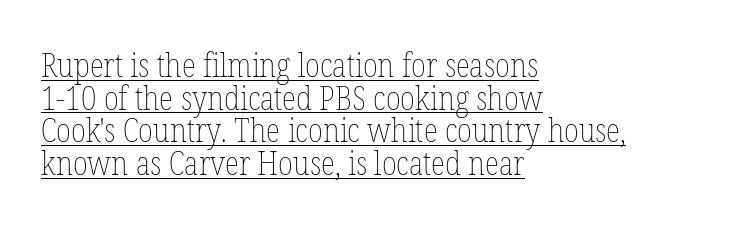
Is there any slant? The stems are plumb. The letters sit at their default tracking, neither squeezed nor spread. Every word sits above its own underline. The typeface has the unassuming heft of standard copy or less. Left-aligned paragraph, ragged on the right. The face used here is proportionally spaced, like ordinary book or web type.
